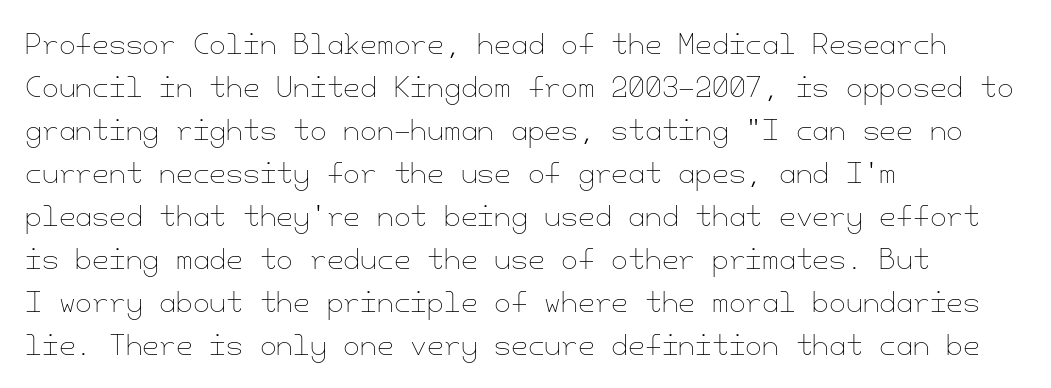
Line beginnings align vertically; line endings do not. Quick note: not italic, upright. No chunkiness to these letters — they're not bold. Default kerning and tracking; the words read as compact shapes.
